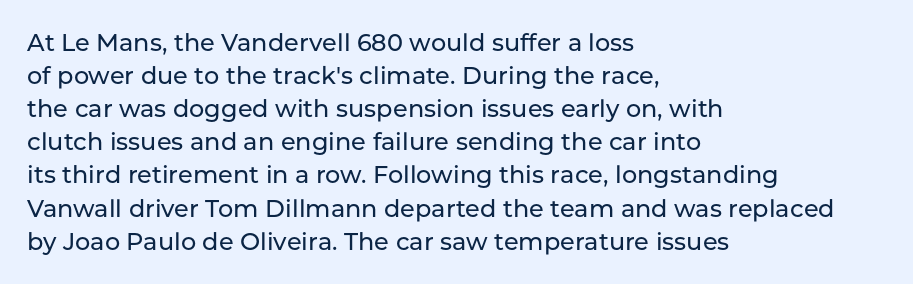
{"italic": "no", "underline": "no", "align": "left", "line_spacing": "normal", "line_spacing_ratio": 1.38, "letter_spacing": "normal", "letter_spacing_em": 0.0, "glyph_px": 24}
